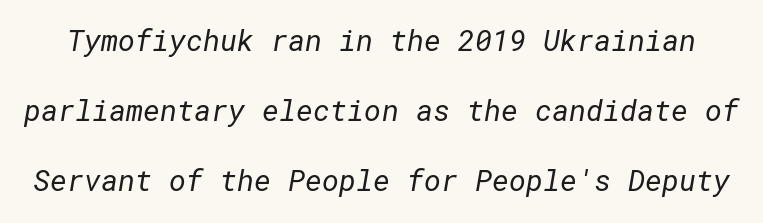
Q: Is the text bold? A: No.
Q: Is the typeface a serif or a sans-serif typeface? A: Sans-serif.
Q: Is the text underlined? A: No.
Q: Is the spacing between letters normal or unusually wide? A: Normal.
Q: Is the spacing between lines tight, normal or loose? A: Loose.
Q: Width (condensed, normal, or wide)? A: Normal.
Q: Stroke contrast? A: Low.
Q: x-height? A: Medium.
